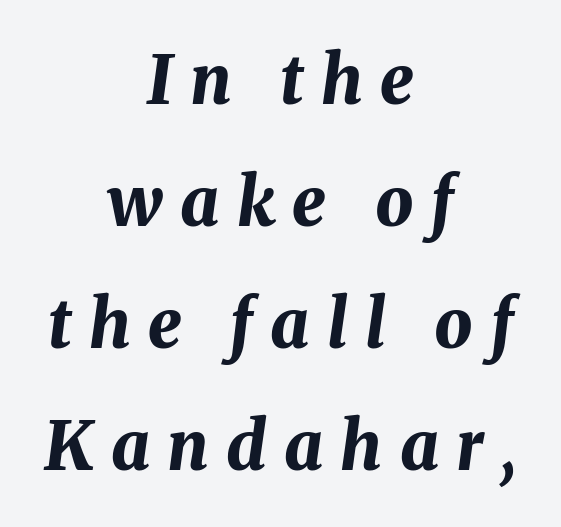
{"italic": "yes", "lean": "right", "slant_degrees": 8, "bold": "yes", "weight": "bold", "width": "normal", "stroke_contrast": "medium", "x_height": "medium", "monospaced": "no", "underline": "no", "align": "center", "line_spacing_ratio": 1.82, "letter_spacing": "wide", "letter_spacing_em": 0.26, "glyph_px": 67}
